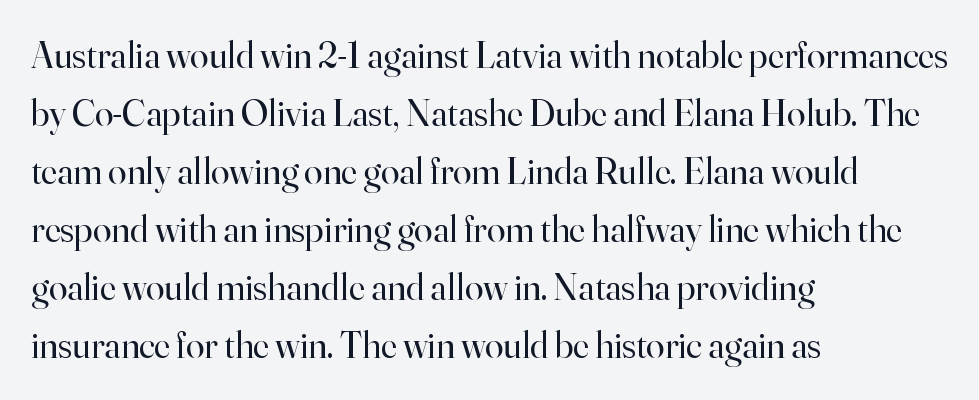
The image shows 37 px regular-weight serif type, upright; set left-aligned, normal line spacing (1.57x), normal letter spacing, not underlined; high stroke contrast and a small x-height.
